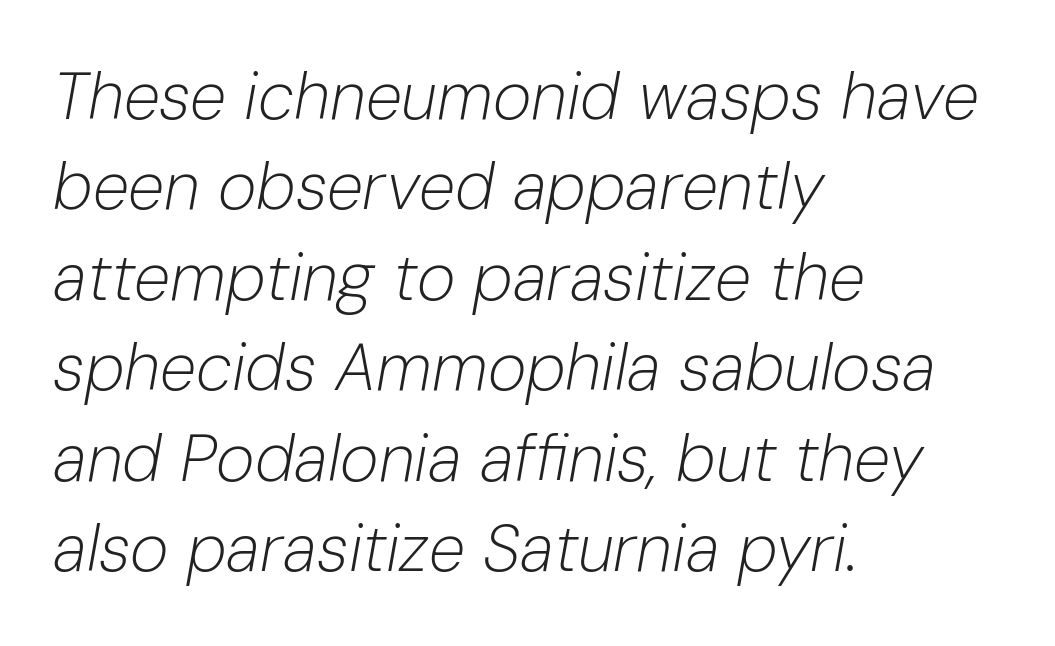
{"italic": "yes", "lean": "right", "slant_degrees": 10, "bold": "no", "weight": "light", "width": "normal", "stroke_contrast": "low", "x_height": "medium", "monospaced": "no", "underline": "no", "align": "left", "line_spacing": "normal", "line_spacing_ratio": 1.37, "letter_spacing": "normal", "letter_spacing_em": 0.0, "glyph_px": 66}
